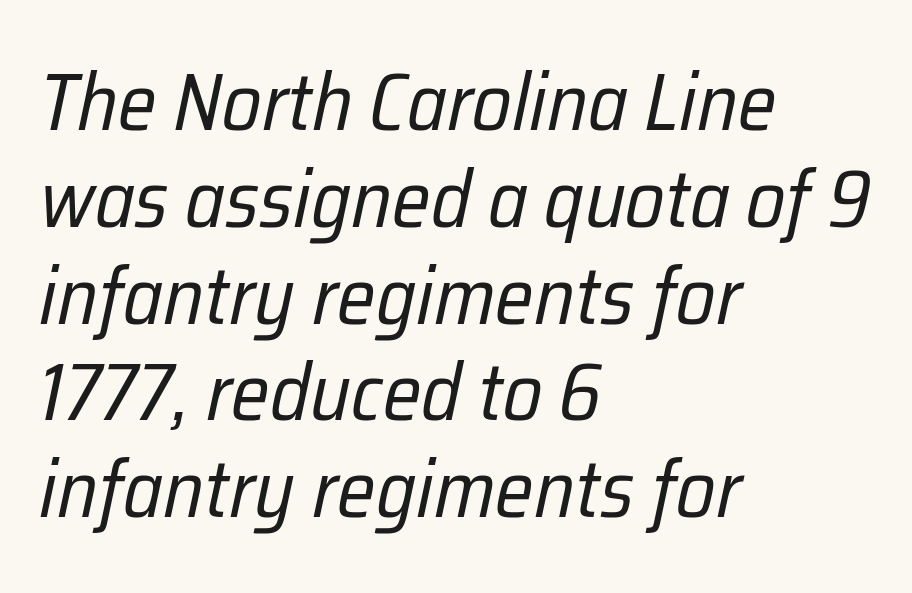
The image shows 80 px regular-weight, condensed type, italic (leaning right); set left-aligned, line spacing 1.21x, normal letter spacing, not underlined; low stroke contrast and a medium x-height.
